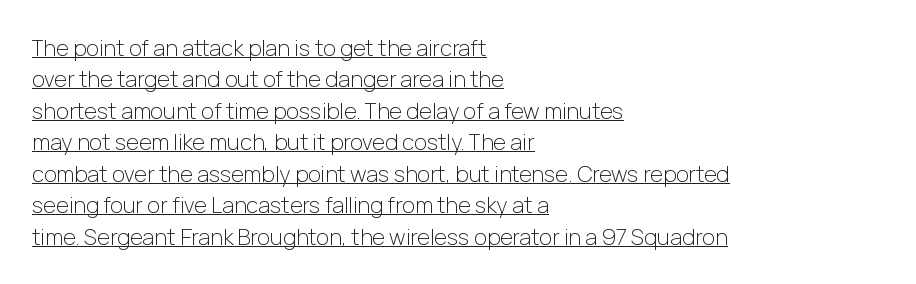
{"italic": "no", "bold": "no", "underline": "yes", "align": "left", "line_spacing": "normal", "line_spacing_ratio": 1.43, "letter_spacing": "normal", "letter_spacing_em": 0.0, "glyph_px": 22}
